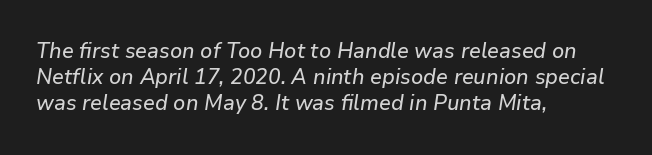
{"italic": "yes", "lean": "right", "slant_degrees": 9, "underline": "no", "align": "left", "line_spacing_ratio": 1.24, "letter_spacing": "normal", "letter_spacing_em": 0.0, "glyph_px": 21}
